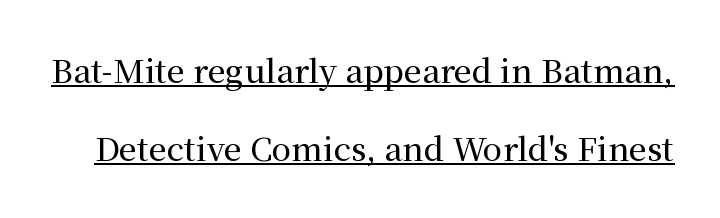
Students, observe the line beneath the letters — that is underlining. Type style note: has serifs. Quick note: not italic, upright. Line spacing here is loose. Standard letterfit; no display-style spreading of the glyphs.
